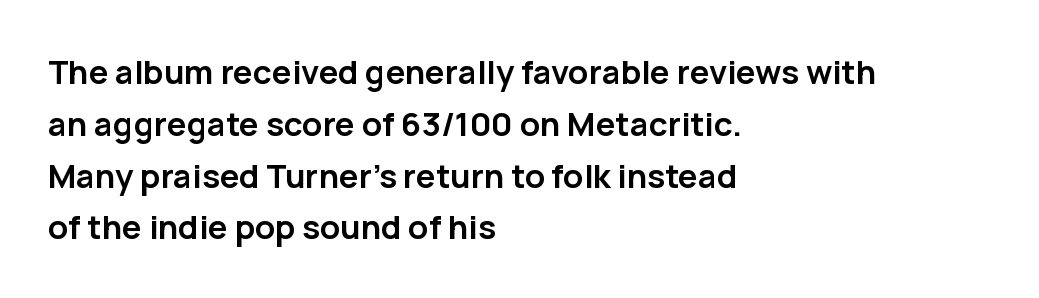
Q: Is the text bold? A: Yes.
Q: Is the text italic (slanted)? A: No, it is upright.
Q: Is the typeface a serif or a sans-serif typeface? A: Sans-serif.
Q: Is the text underlined? A: No.
Q: How is the paragraph aligned? A: Left-aligned.
Q: Is the spacing between letters normal or unusually wide? A: Normal.
Q: Is the spacing between lines tight, normal or loose? A: Normal.
Q: Width (condensed, normal, or wide)? A: Normal.
Q: Stroke contrast? A: Low.
Q: x-height? A: Medium.
Q: Monospaced? A: No.
